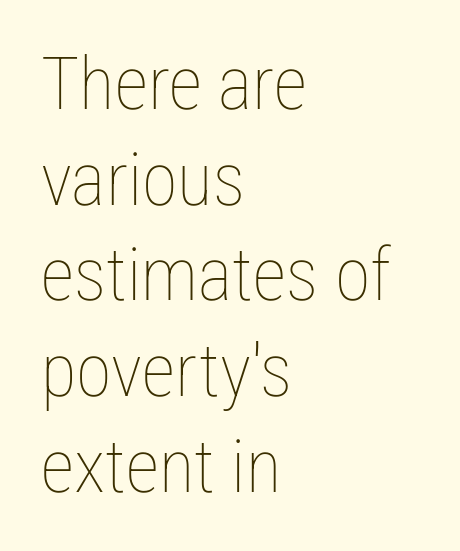
{"italic": "no", "bold": "no", "weight": "thin", "width": "condensed", "stroke_contrast": "low", "x_height": "medium", "monospaced": "no", "underline": "no", "align": "left", "line_spacing": "normal", "line_spacing_ratio": 1.31, "letter_spacing": "normal", "letter_spacing_em": 0.0, "glyph_px": 73}
